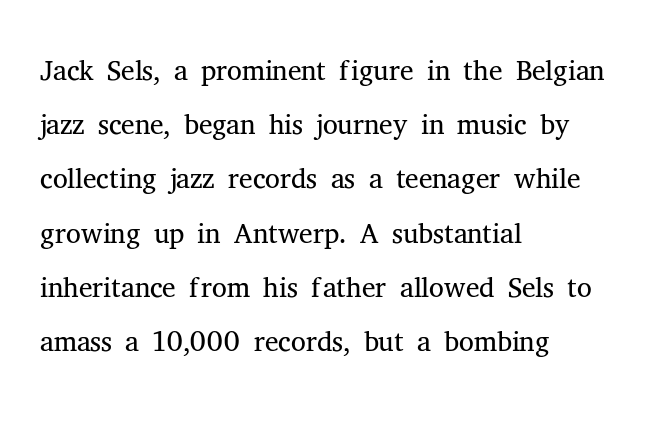
These lines are composed in type with serifs. Casual observation: everything's shoved over to the left. This sample keeps an unexceptional amount of space between lines. Bold? No — there's no thickening of the strokes.
